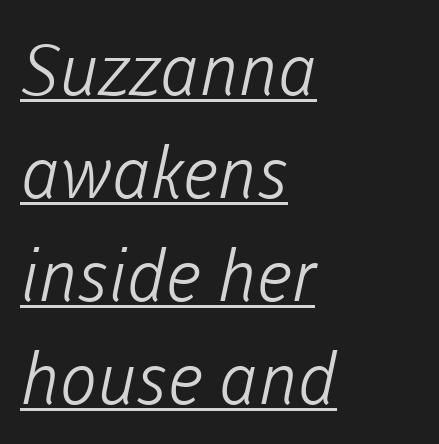
The image shows 71 px light sans-serif type; set left-aligned, normal line spacing (1.45x), normal letter spacing, underlined; low stroke contrast and a medium x-height.
